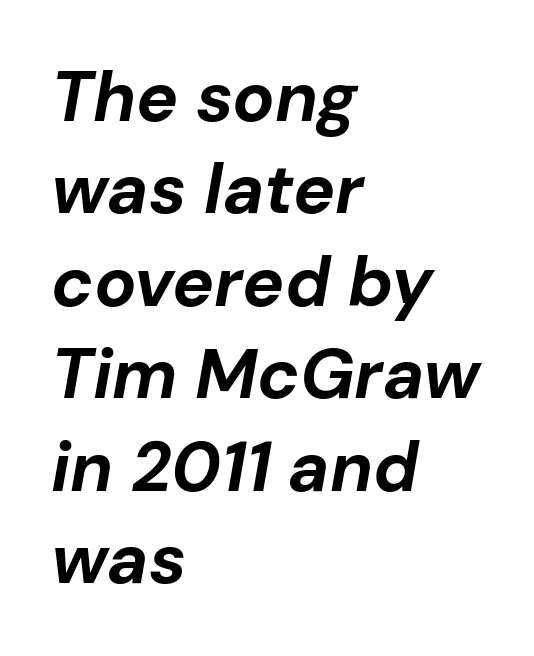
Heft: maximum for text — a bold. Tracking value appears to be zero — textbook default spacing. Does the lettering tilt? It does — this is italic. The baseline area is clear. The paragraph shown leans on its left margin. Quick note: interline space is typical.
